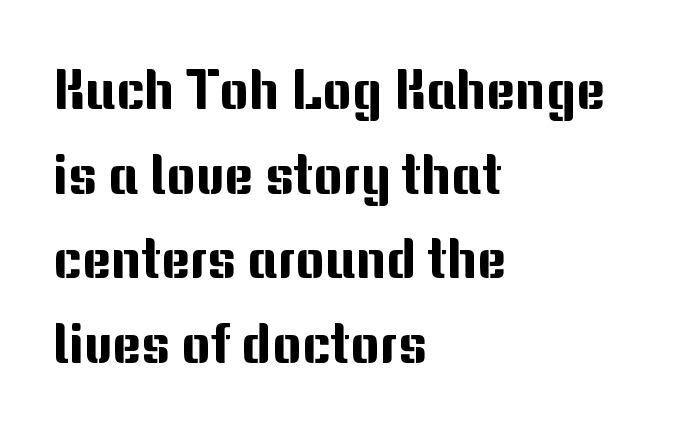
Q: Is the text italic (slanted)? A: No, it is upright.
Q: Is the typeface a serif or a sans-serif typeface? A: Sans-serif.
Q: Is the text underlined? A: No.
Q: How is the paragraph aligned? A: Left-aligned.
Q: Is the spacing between letters normal or unusually wide? A: Normal.
Q: Is the spacing between lines tight, normal or loose? A: Normal.
Q: Width (condensed, normal, or wide)? A: Normal.
Q: Stroke contrast? A: Medium.
Q: x-height? A: Medium.
Q: Monospaced? A: No.
